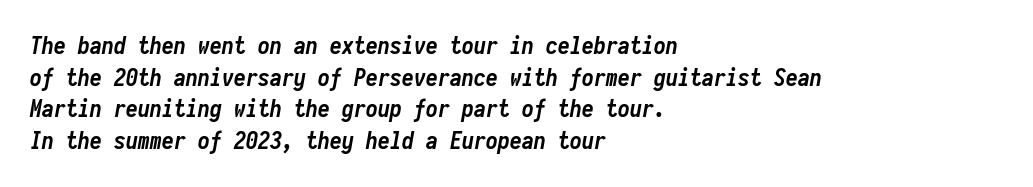
{"italic": "yes", "lean": "right", "slant_degrees": 10, "bold": "yes", "underline": "no", "align": "left", "line_spacing": "normal", "line_spacing_ratio": 1.32, "letter_spacing": "normal", "letter_spacing_em": 0.0, "glyph_px": 24}
